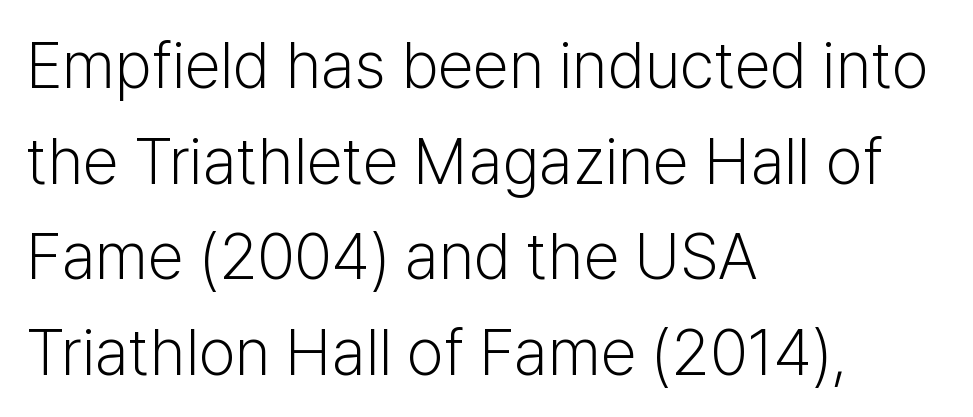
{"serif": "no", "italic": "no", "bold": "no", "weight": "light", "width": "normal", "stroke_contrast": "low", "x_height": "medium", "monospaced": "no", "underline": "no", "align": "left", "line_spacing": "normal", "line_spacing_ratio": 1.47, "letter_spacing": "normal", "letter_spacing_em": 0.0, "glyph_px": 65}
